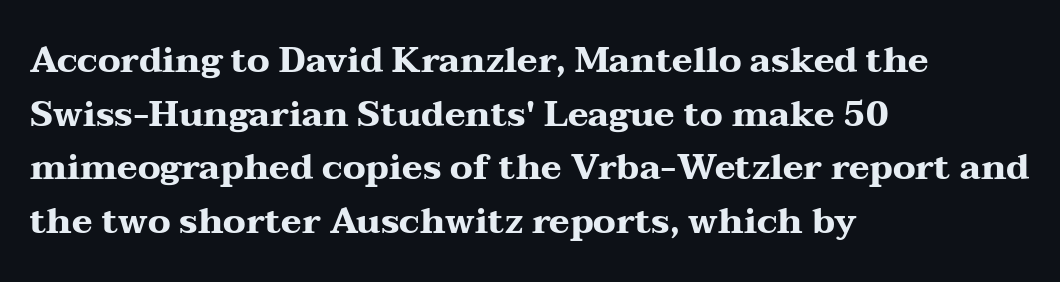
Q: Is the text bold? A: Yes.
Q: Is the text italic (slanted)? A: No, it is upright.
Q: Is the typeface a serif or a sans-serif typeface? A: Serif.
Q: Is the text underlined? A: No.
Q: How is the paragraph aligned? A: Left-aligned.
Q: Is the spacing between letters normal or unusually wide? A: Normal.
Q: Is the spacing between lines tight, normal or loose? A: Normal.
Q: Width (condensed, normal, or wide)? A: Wide.
Q: Stroke contrast? A: Medium.
Q: x-height? A: Medium.
Q: Monospaced? A: No.
